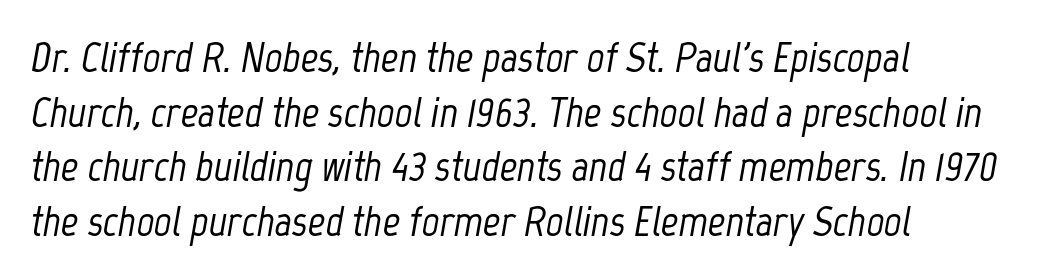
The gap between lines stays unmarked. These lines keep a tight, regular rhythm from letter to letter. All the whitespace from short lines collects on the right. The face used here is proportionally spaced, like ordinary book or web type. Honestly, the row spacing looks completely unremarkable. Compared with ordinary roman type, these characters are visibly tilted.
